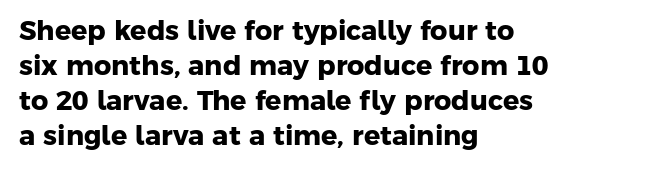
The image shows 27 px bold type; set left-aligned, normal line spacing (1.3x), normal letter spacing, not underlined.
